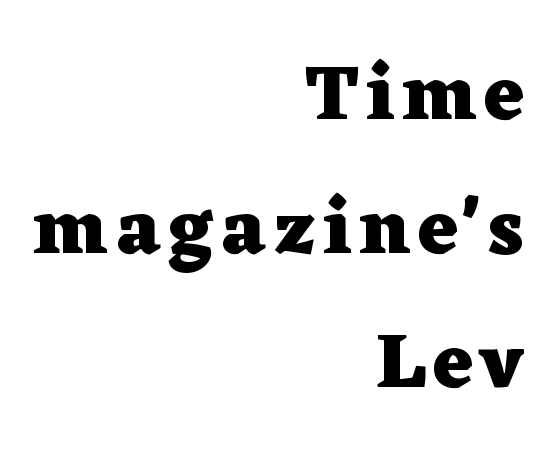
{"serif": "yes", "italic": "no", "bold": "yes", "weight": "heavy", "width": "wide", "stroke_contrast": "low", "x_height": "medium", "monospaced": "no", "underline": "no", "align": "right", "line_spacing_ratio": 1.74, "glyph_px": 77}
